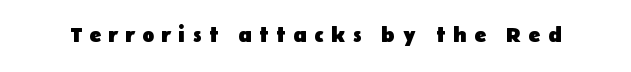
Q: Is the text bold? A: Yes.
Q: Is the text italic (slanted)? A: No, it is upright.
Q: Is the text underlined? A: No.
Q: Is the spacing between letters normal or unusually wide? A: Unusually wide.
